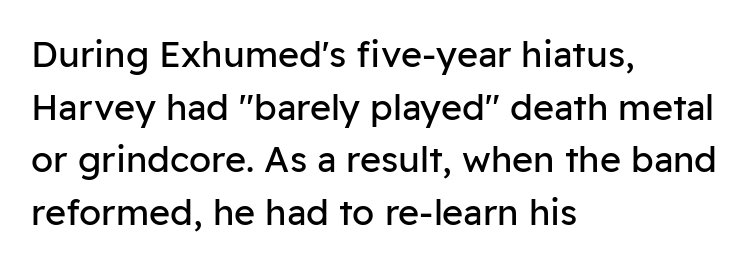
Q: Is the text bold? A: No.
Q: Is the text italic (slanted)? A: No, it is upright.
Q: Is the typeface a serif or a sans-serif typeface? A: Sans-serif.
Q: Is the text underlined? A: No.
Q: How is the paragraph aligned? A: Left-aligned.
Q: Is the spacing between letters normal or unusually wide? A: Normal.
Q: Is the spacing between lines tight, normal or loose? A: Normal.
Q: Width (condensed, normal, or wide)? A: Normal.
Q: Stroke contrast? A: Low.
Q: x-height? A: Medium.
Q: Monospaced? A: No.
